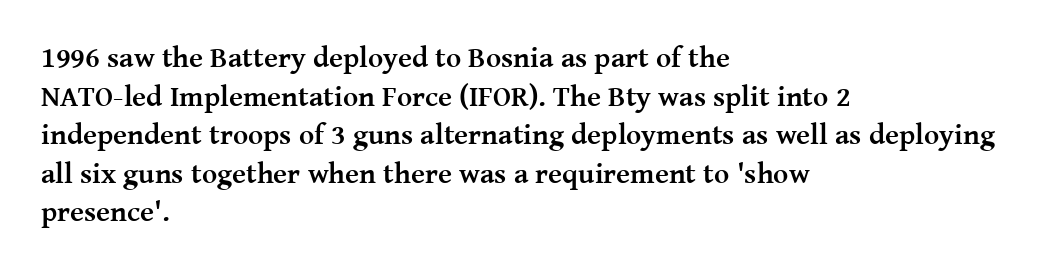
The image shows 29 px semibold serif type, upright; set left-aligned, normal line spacing (1.33x), normal letter spacing, not underlined; medium stroke contrast and a medium x-height.
